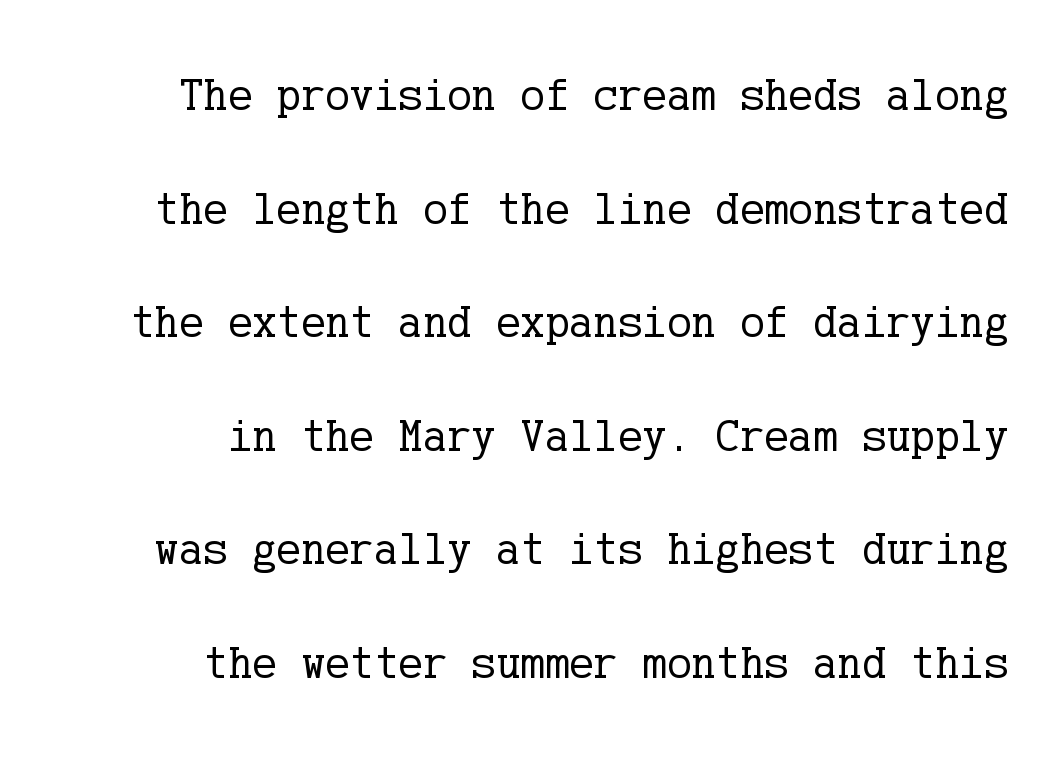
The image shows 46 px regular-weight serif type, upright; set right-aligned, loose line spacing (2.47x), normal letter spacing, not underlined; low stroke contrast and a medium x-height.
